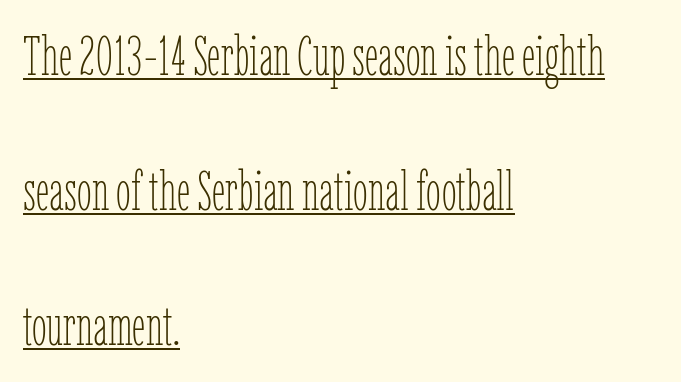
Q: Is the text bold? A: No.
Q: Is the text italic (slanted)? A: No, it is upright.
Q: Is the text underlined? A: Yes.
Q: How is the paragraph aligned? A: Left-aligned.
Q: Is the spacing between letters normal or unusually wide? A: Normal.
Q: Is the spacing between lines tight, normal or loose? A: Loose.
Q: Width (condensed, normal, or wide)? A: Condensed.
Q: Stroke contrast? A: Low.
Q: x-height? A: Medium.
Q: Monospaced? A: No.
